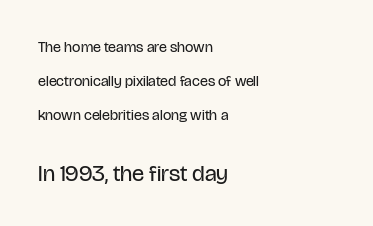
The image shows 23 px text type, upright; set left-aligned, loose line spacing (2.27x), normal letter spacing, not underlined; the second (bottom) block is 1.53x larger.
